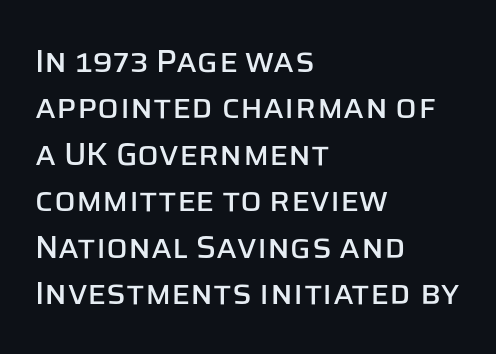
{"serif": "no", "italic": "no", "width": "normal", "stroke_contrast": "low", "x_height": "large", "monospaced": "no", "underline": "no", "align": "left", "line_spacing": "normal", "line_spacing_ratio": 1.45, "letter_spacing": "normal", "letter_spacing_em": 0.0, "glyph_px": 32}
